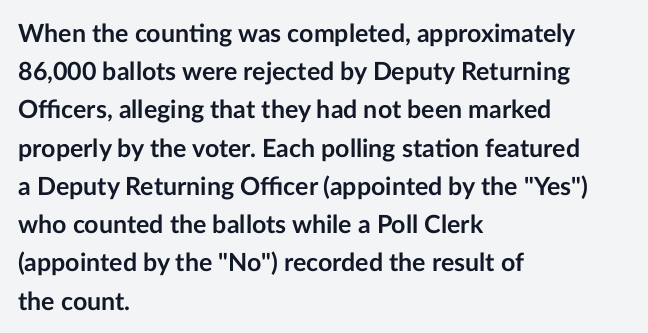
{"italic": "no", "bold": "yes", "underline": "no", "align": "left", "line_spacing": "normal", "line_spacing_ratio": 1.53, "letter_spacing": "normal", "letter_spacing_em": 0.0, "glyph_px": 25}
